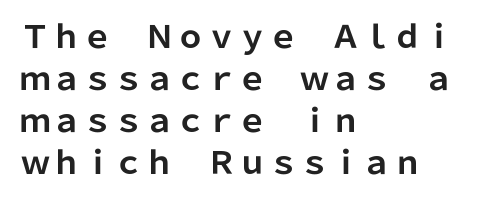
Q: Is the text bold? A: Yes.
Q: Is the text italic (slanted)? A: No, it is upright.
Q: Is the typeface a serif or a sans-serif typeface? A: Sans-serif.
Q: Is the text underlined? A: No.
Q: How is the paragraph aligned? A: Left-aligned.
Q: Is the spacing between letters normal or unusually wide? A: Normal.
Q: Is the spacing between lines tight, normal or loose? A: Normal.
Q: Width (condensed, normal, or wide)? A: Normal.
Q: Stroke contrast? A: Low.
Q: x-height? A: Medium.
Q: Monospaced? A: No.
